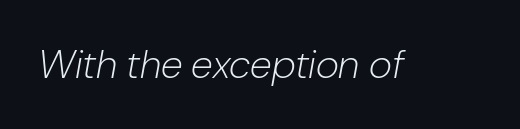
The image shows 40 px light type, italic (leaning right); set normal letter spacing, not underlined; low stroke contrast and a medium x-height.
